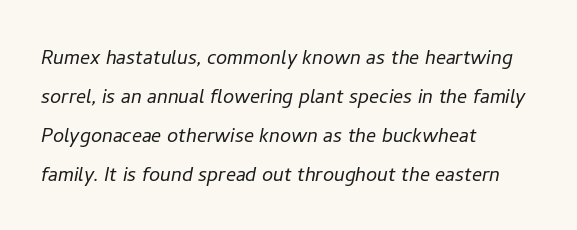
Q: Is the text bold? A: No.
Q: Is the text italic (slanted)? A: Yes, it leans right by about 11 degrees.
Q: Is the text underlined? A: No.
Q: How is the paragraph aligned? A: Left-aligned.
Q: Is the spacing between letters normal or unusually wide? A: Normal.
Q: Is the spacing between lines tight, normal or loose? A: Normal.
